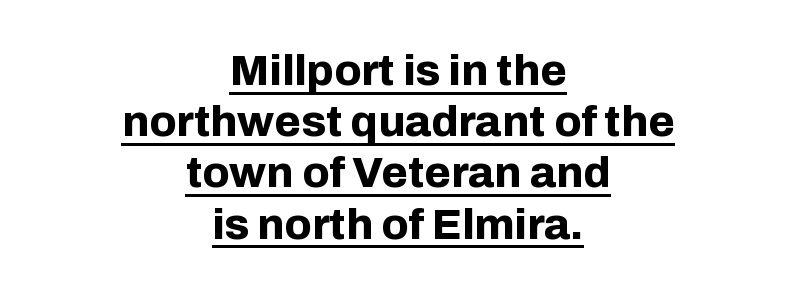
Letter spacing: default. The typesetter chose a symmetrical, centered arrangement here. Every letter is thick-stroked: bold, no question. Are there feet on the stems? There aren't — it's a sans. The lettering is marked with a stroke running underneath it.
